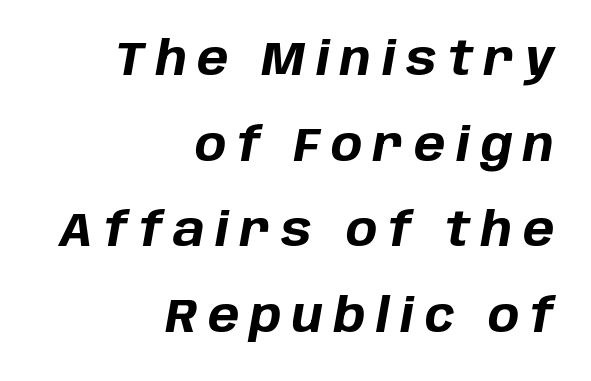
{"italic": "yes", "lean": "right", "slant_degrees": 10, "bold": "yes", "weight": "bold", "width": "normal", "stroke_contrast": "low", "x_height": "large", "monospaced": "no", "underline": "no", "align": "right", "line_spacing_ratio": 1.82, "letter_spacing": "wide", "letter_spacing_em": 0.23, "glyph_px": 47}
